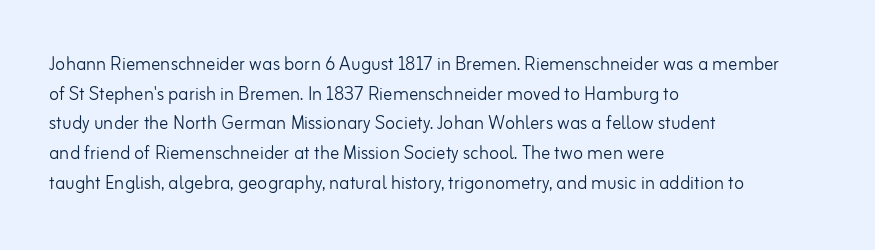
The lines sit at an ordinary, default distance from one another. The rag falls on the right side of this text block. The characters are drawn with everyday or finer stroke widths. Descender tails drop into unmarked territory.
